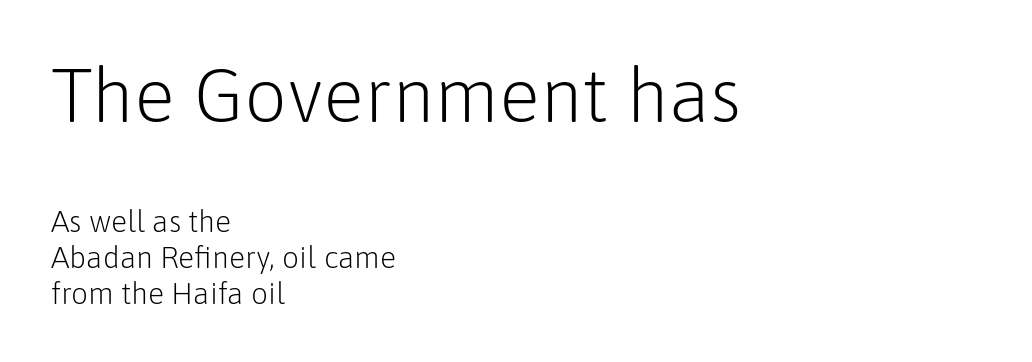
{"serif": "no", "italic": "no", "bold": "no", "weight": "light", "width": "normal", "stroke_contrast": "low", "x_height": "medium", "monospaced": "no", "underline": "no", "align": "left", "line_spacing_ratio": 1.2, "letter_spacing": "normal", "letter_spacing_em": 0.0, "larger_block": "first", "size_ratio": 2.53, "glyph_px": 76}
